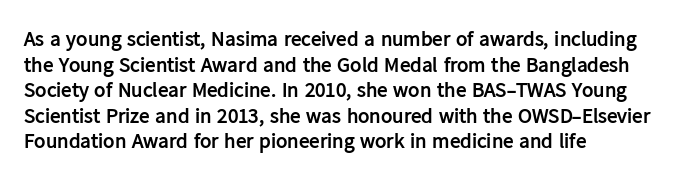
{"italic": "no", "bold": "yes", "underline": "no", "align": "left", "line_spacing_ratio": 1.22, "letter_spacing": "normal", "letter_spacing_em": 0.0, "glyph_px": 21}
